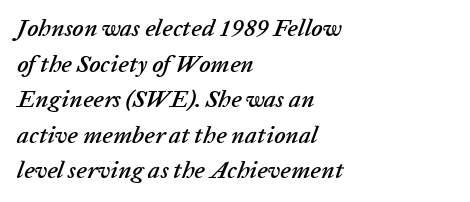
Q: Is the text italic (slanted)? A: Yes, it leans right by about 20 degrees.
Q: Is the text underlined? A: No.
Q: How is the paragraph aligned? A: Left-aligned.
Q: Is the spacing between letters normal or unusually wide? A: Normal.
Q: Is the spacing between lines tight, normal or loose? A: Normal.
